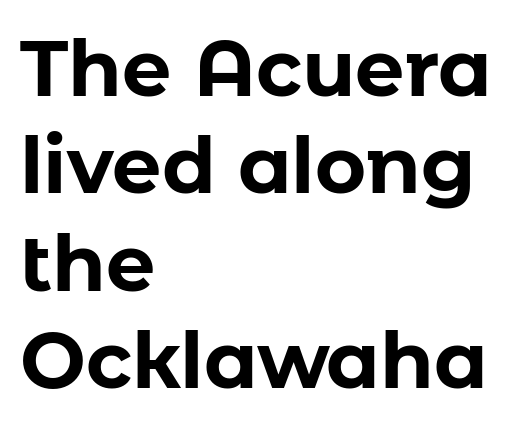
{"serif": "no", "italic": "no", "bold": "yes", "weight": "bold", "width": "normal", "stroke_contrast": "low", "x_height": "medium", "monospaced": "no", "underline": "no", "align": "left", "line_spacing": "normal", "line_spacing_ratio": 1.25, "letter_spacing": "normal", "letter_spacing_em": 0.0, "glyph_px": 78}
